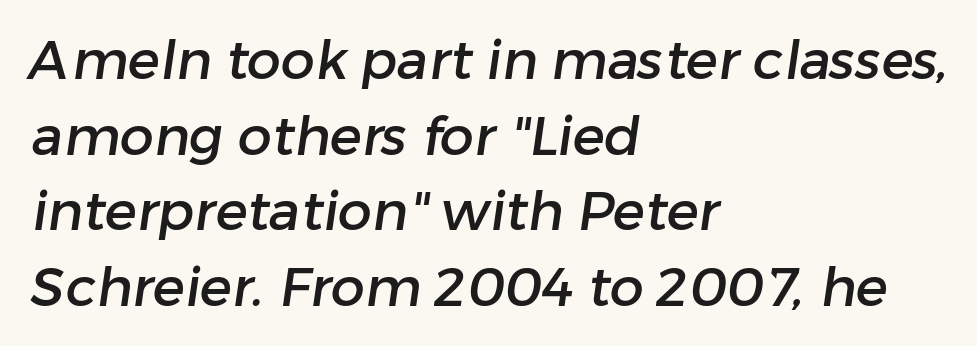
Varying glyph widths throughout — classic text-font behaviour. Standard letterfit; no display-style spreading of the glyphs. Bare-footed words on every line. These lines stack with their left ends in a neat column.
